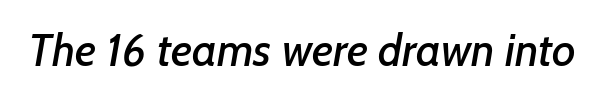
The image shows 45 px sans-serif type; set normal letter spacing, not underlined; low stroke contrast and a medium x-height.
